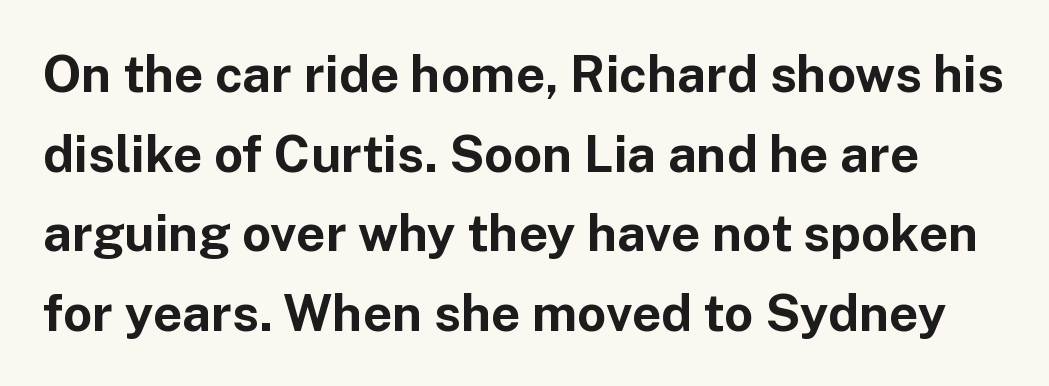
The designer went with a sans here, leaving each stem footless. The designer left line spacing at the default. Caption: standard tracking, unaltered. Varying glyph widths throughout — classic text-font behaviour. The type sits square on the baseline with zero lean. Unmarked baselines from the first word to the last.
